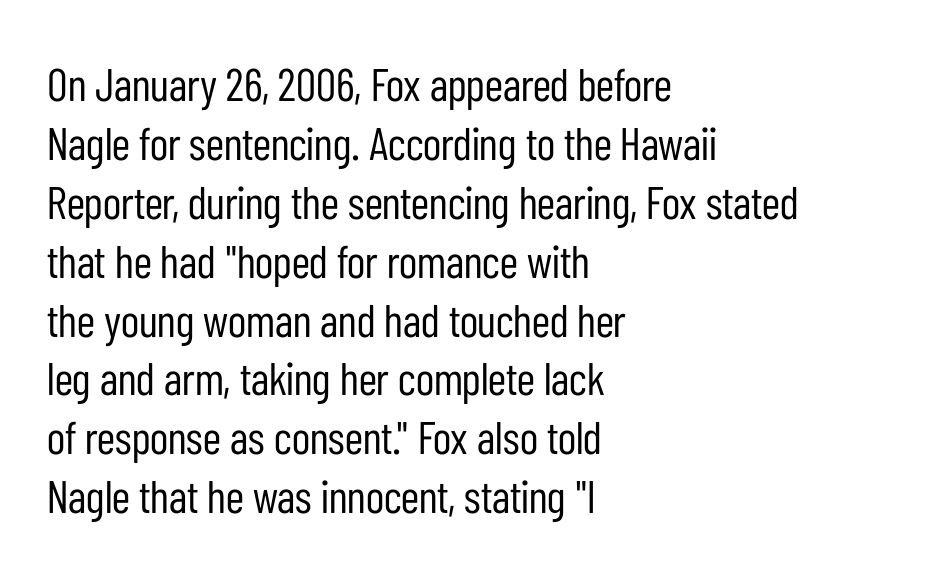
{"serif": "no", "italic": "no", "bold": "no", "weight": "regular", "width": "condensed", "stroke_contrast": "low", "x_height": "medium", "monospaced": "no", "underline": "no", "align": "left", "line_spacing": "normal", "line_spacing_ratio": 1.28, "letter_spacing": "normal", "letter_spacing_em": 0.0, "glyph_px": 46}
